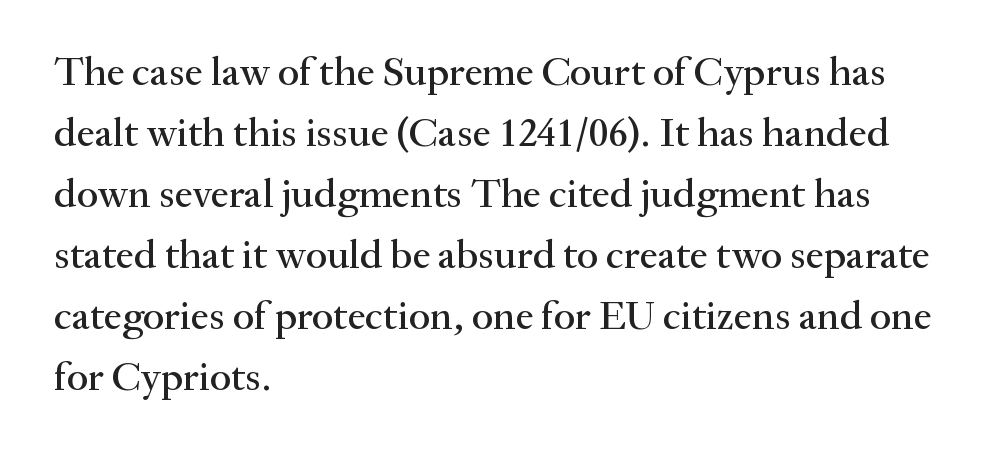
The image shows 41 px serif type, upright; set left-aligned, normal line spacing (1.49x), normal letter spacing, not underlined; medium stroke contrast and a small x-height.
